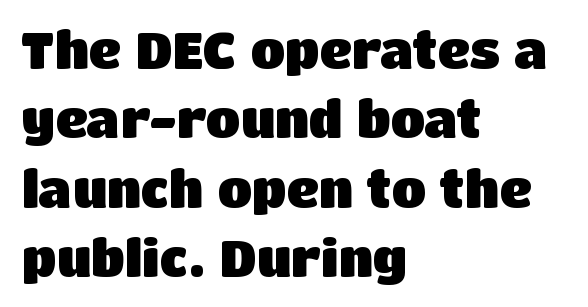
Q: Is the text bold? A: Yes.
Q: Is the text italic (slanted)? A: No, it is upright.
Q: Is the typeface a serif or a sans-serif typeface? A: Sans-serif.
Q: Is the text underlined? A: No.
Q: How is the paragraph aligned? A: Left-aligned.
Q: Is the spacing between letters normal or unusually wide? A: Normal.
Q: Is the spacing between lines tight, normal or loose? A: Normal.
Q: Width (condensed, normal, or wide)? A: Normal.
Q: Stroke contrast? A: Low.
Q: x-height? A: Large.
Q: Monospaced? A: No.
